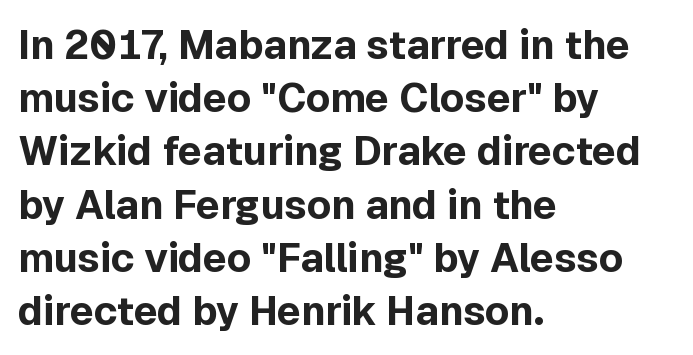
{"serif": "no", "italic": "no", "bold": "yes", "weight": "bold", "width": "normal", "x_height": "medium", "monospaced": "no", "underline": "no", "align": "left", "line_spacing": "normal", "line_spacing_ratio": 1.33, "letter_spacing": "normal", "letter_spacing_em": 0.0, "glyph_px": 40}
